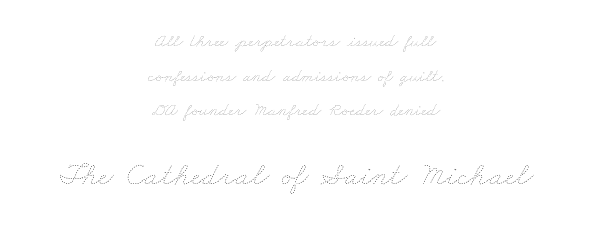
You could call the tracking neutral — neither tight nor loose. Typesetter's note — lower block bumped up in size, upper block left smaller. Character widths vary here, with narrow letters taking less room than wide ones. Underlining? Definitely not there.
